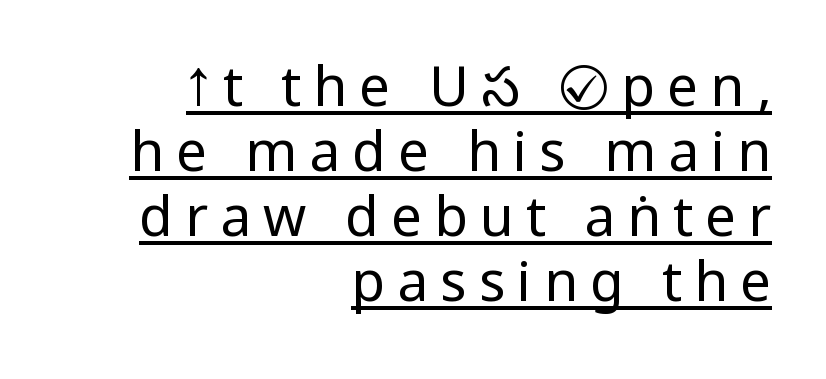
Q: Is the text bold? A: No.
Q: Is the text italic (slanted)? A: No, it is upright.
Q: Is the typeface a serif or a sans-serif typeface? A: Sans-serif.
Q: Is the text underlined? A: Yes.
Q: How is the paragraph aligned? A: Right-aligned.
Q: Is the spacing between letters normal or unusually wide? A: Unusually wide.
Q: Width (condensed, normal, or wide)? A: Condensed.
Q: Stroke contrast? A: Low.
